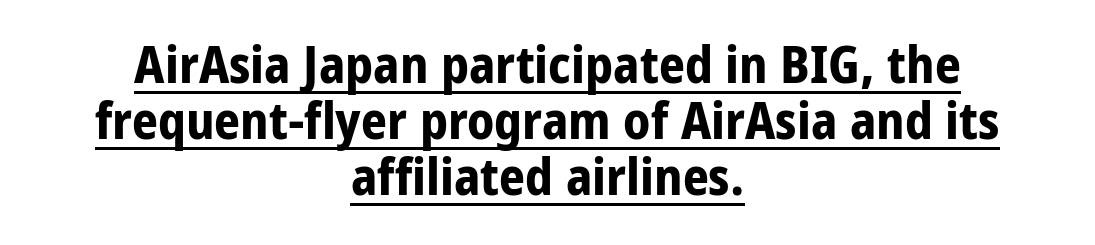
Horizontally, the lines are justified to the midpoint only. Typographically, this falls in the sans-serif category. Look at the stroke-to-counter ratio: heavy, a bold. A rule runs beneath these lines of type.
